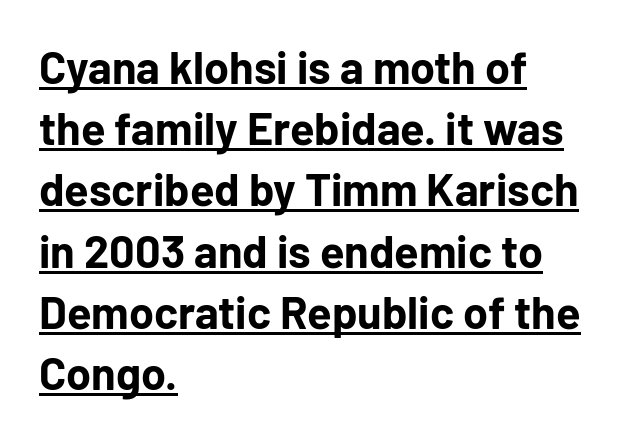
I'd describe the lettering as bold — thick and assertive. This sample uses plain, unmodified letter spacing. The face used here is proportionally spaced, like ordinary book or web type. The lines in this sample share a left origin and differ only in where they stop. Vertically, the passage feels balanced, rows spaced as you'd expect.
